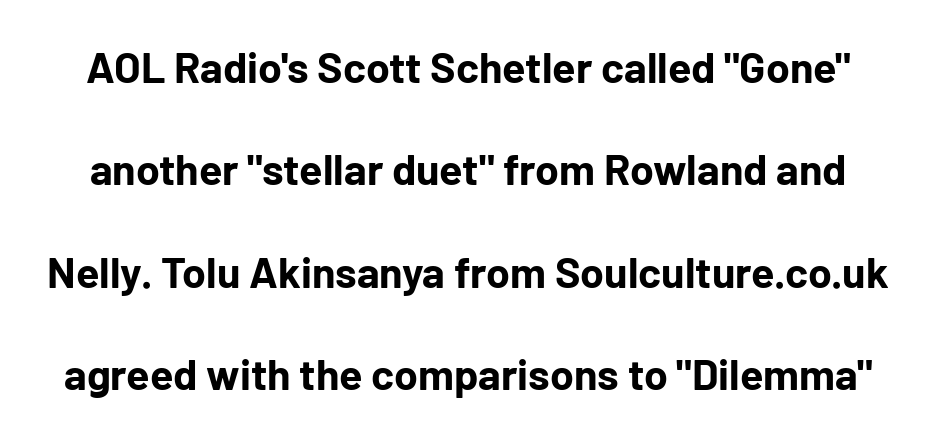
This rendering features lettering with no underline. Character widths vary here, with narrow letters taking less room than wide ones. Do the letters lean? They stand straight. Interline gaps are noticeably wide in this sample. Note: no serifs on the glyphs. The passage shown has conventional tracking throughout.
